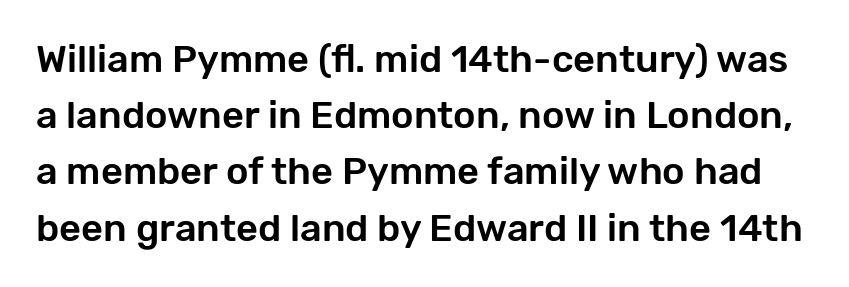
The image shows 38 px sans-serif type, upright; set normal line spacing (1.48x), normal letter spacing, not underlined; low stroke contrast and a medium x-height.
